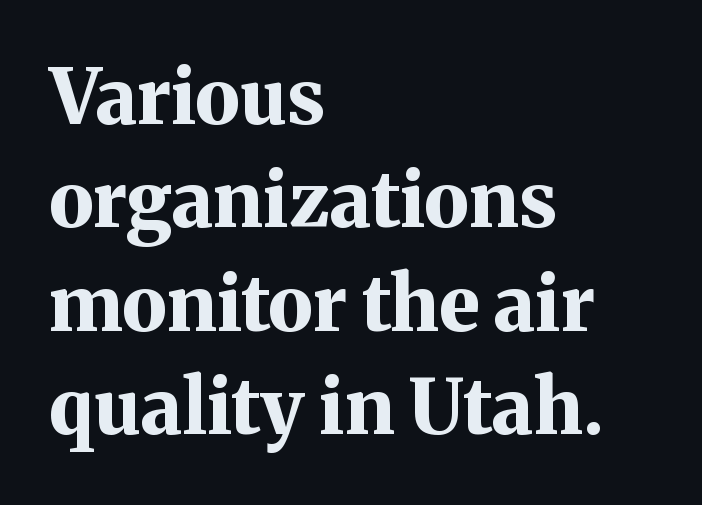
The strip under each line holds only bare page. Do the letters lean? They stand straight. A dark, heavy texture on the line: the type is bold. Nobody touched the tracking dial on this one. The type family on display is of the serif kind. The passage shown is typed in a proportional face where columns would drift.
